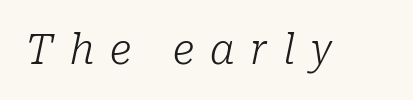
The zone under the glyphs is completely vacant. Vertical stems look standard width or narrower in stroke. I'd call this a serif setting — the letters wear small feet. There is plenty of visible air inserted between adjacent glyphs. The face used here has a pronounced slope to its letters. This sample has the flowing, uneven cadence of proportional lettering.
